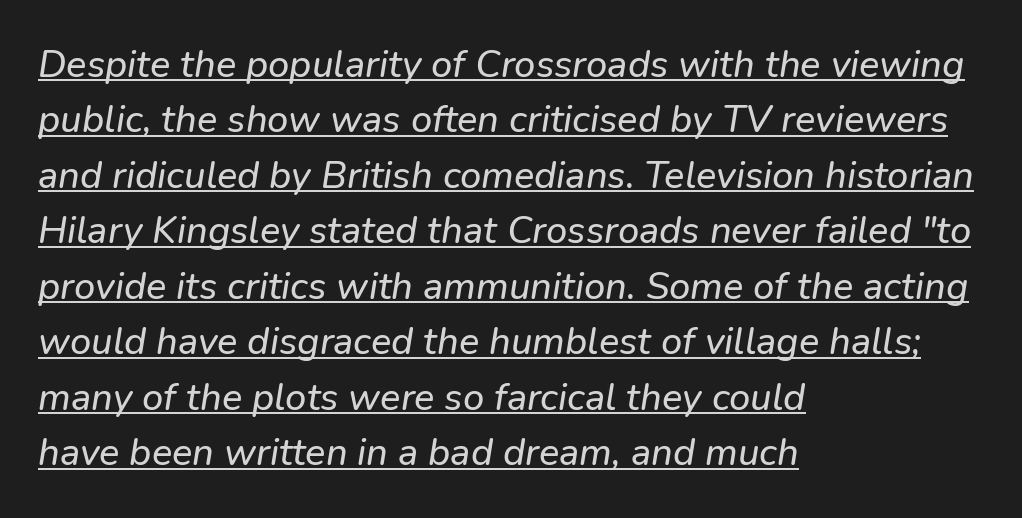
{"italic": "yes", "lean": "right", "slant_degrees": 9, "width": "normal", "stroke_contrast": "low", "x_height": "medium", "monospaced": "no", "underline": "yes", "align": "left", "line_spacing": "normal", "line_spacing_ratio": 1.46, "letter_spacing": "normal", "letter_spacing_em": 0.0, "glyph_px": 38}
